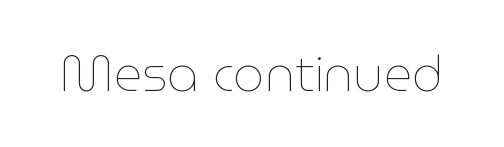
The image shows 49 px thin type, upright; set normal letter spacing, not underlined; low stroke contrast and a medium x-height.
